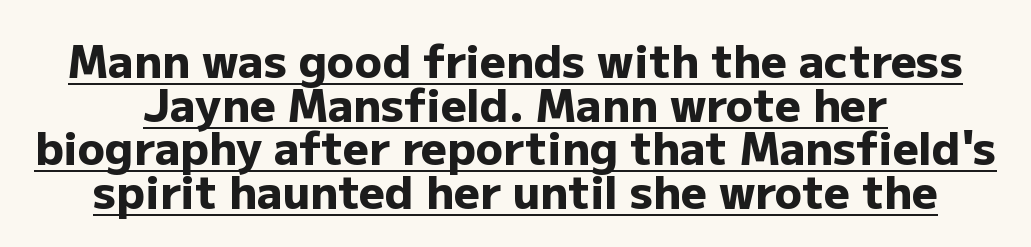
The image shows 45 px heavy sans-serif type, upright; set centered, tight line spacing (0.97x), normal letter spacing, underlined; low stroke contrast and a medium x-height.
